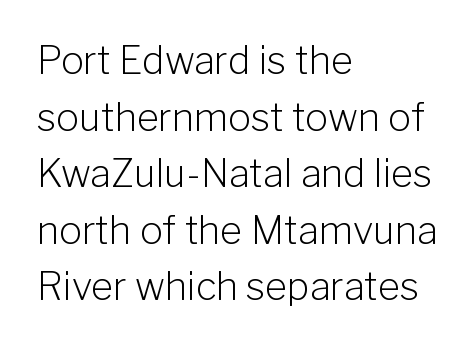
Q: Is the text bold? A: No.
Q: Is the text italic (slanted)? A: No, it is upright.
Q: Is the typeface a serif or a sans-serif typeface? A: Sans-serif.
Q: Is the text underlined? A: No.
Q: How is the paragraph aligned? A: Left-aligned.
Q: Is the spacing between letters normal or unusually wide? A: Normal.
Q: Is the spacing between lines tight, normal or loose? A: Normal.
Q: Width (condensed, normal, or wide)? A: Normal.
Q: Stroke contrast? A: Low.
Q: x-height? A: Medium.
Q: Monospaced? A: No.
